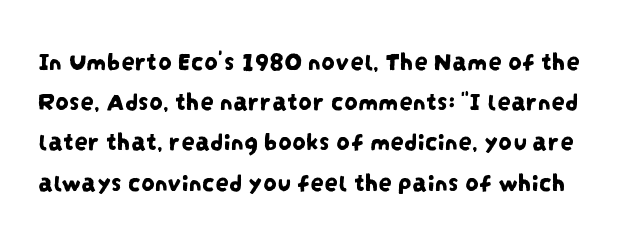
You could call the tracking neutral — neither tight nor loose. The words here are not underlined. Is there much room between lines? A standard amount, neither cramped nor airy.
